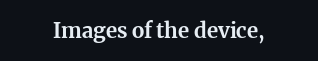
Layout note: lines centered. Spacing between characters is what you'd get straight out of the box. The specimen reads as upright at a glance. Students, this is bold: see how much ink each stroke carries.
